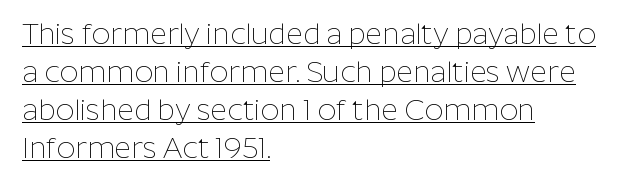
Honestly, the letter spacing is just normal — you wouldn't notice it. No chunkiness to these letters — they're not bold. These lines are rendered in a variable-pitch font. What kind of face is this? One without serifs — a sans. Visually the block forms a straight wall on the left and a jagged coastline on the right.
